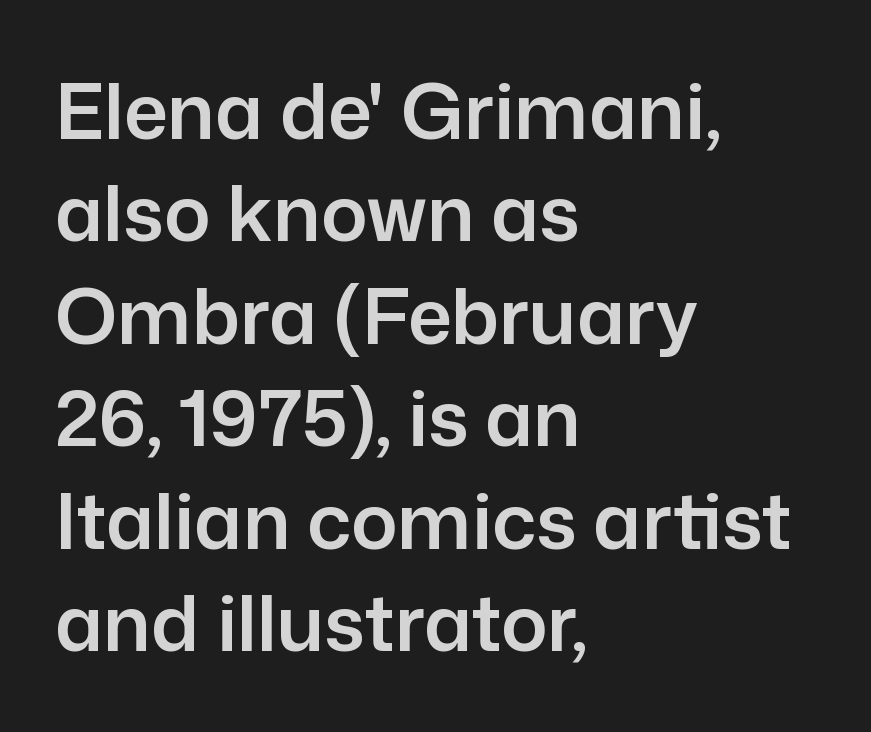
{"serif": "no", "italic": "no", "width": "normal", "stroke_contrast": "low", "x_height": "medium", "monospaced": "no", "underline": "no", "align": "left", "line_spacing": "normal", "line_spacing_ratio": 1.33, "letter_spacing": "normal", "letter_spacing_em": 0.0, "glyph_px": 77}
